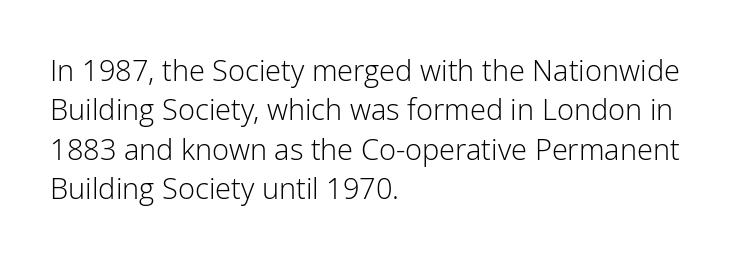
{"serif": "no", "italic": "no", "bold": "no", "weight": "light", "width": "normal", "stroke_contrast": "low", "x_height": "medium", "monospaced": "no", "underline": "no", "align": "left", "line_spacing": "normal", "line_spacing_ratio": 1.36, "letter_spacing": "normal", "letter_spacing_em": 0.0, "glyph_px": 29}
